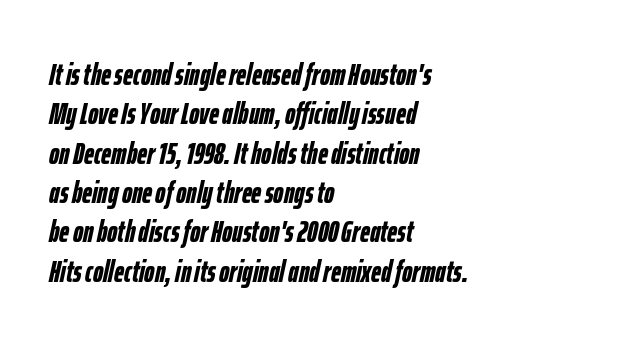
Q: Is the text bold? A: Yes.
Q: Is the text italic (slanted)? A: Yes, it leans right by about 12 degrees.
Q: Is the text underlined? A: No.
Q: How is the paragraph aligned? A: Left-aligned.
Q: Is the spacing between letters normal or unusually wide? A: Normal.
Q: Is the spacing between lines tight, normal or loose? A: Normal.
Q: Width (condensed, normal, or wide)? A: Condensed.
Q: Stroke contrast? A: Low.
Q: x-height? A: Medium.
Q: Monospaced? A: No.
